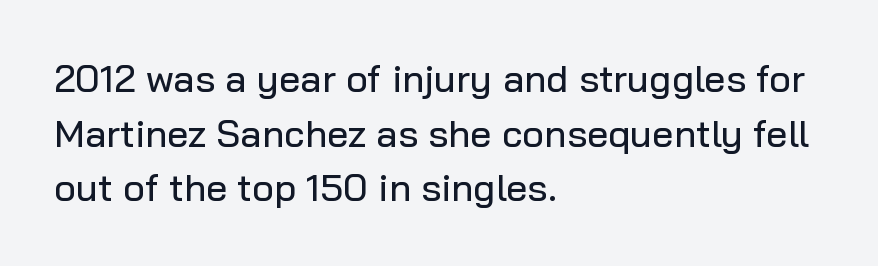
Tracking value appears to be zero — textbook default spacing. Think of a printed novel: that variable character pitch is what you see here. Descenders hang freely into open space. Upright lettering throughout. What's the leading like? Ordinary, nothing unusual. The paragraph shown leans on its left margin.
